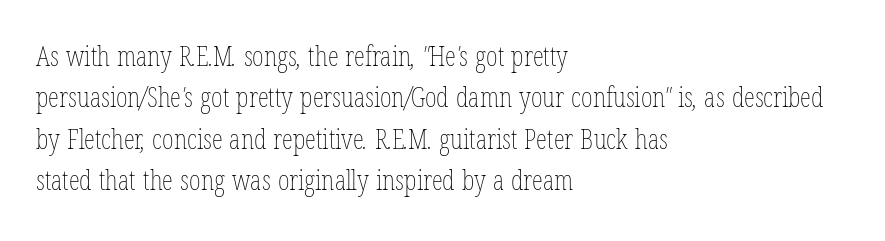
{"bold": "no", "weight": "thin", "width": "condensed", "stroke_contrast": "low", "x_height": "medium", "monospaced": "no", "underline": "no", "align": "left", "line_spacing": "normal", "line_spacing_ratio": 1.48, "letter_spacing": "normal", "letter_spacing_em": 0.0, "glyph_px": 28}
